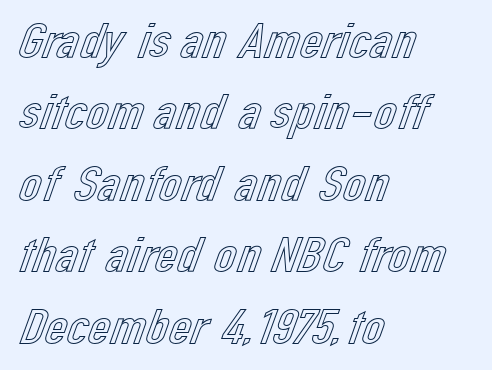
Reading down the column, the eye jumps a familiar distance to each next line. The strip under each line holds only bare page. Spacing verdict: proportional, widths tailored to each character. Horizontally, the lines are justified to the leading edge only.
